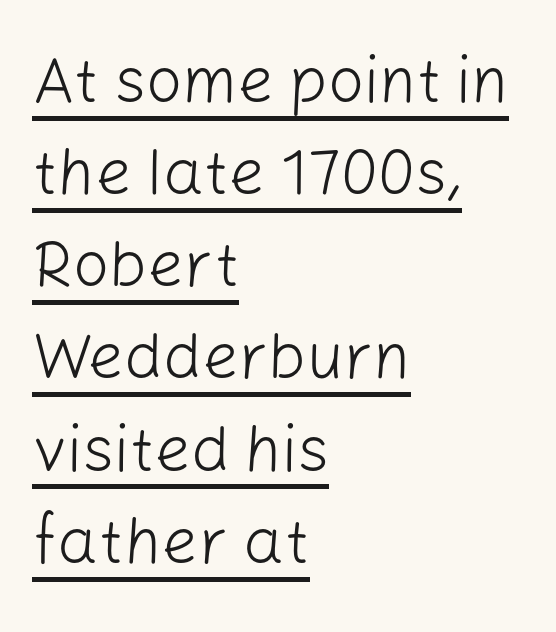
{"serif": "no", "italic": "no", "bold": "no", "weight": "light", "width": "normal", "stroke_contrast": "low", "x_height": "medium", "monospaced": "no", "underline": "yes", "align": "left", "line_spacing": "normal", "line_spacing_ratio": 1.44, "letter_spacing": "normal", "letter_spacing_em": 0.0, "glyph_px": 64}
